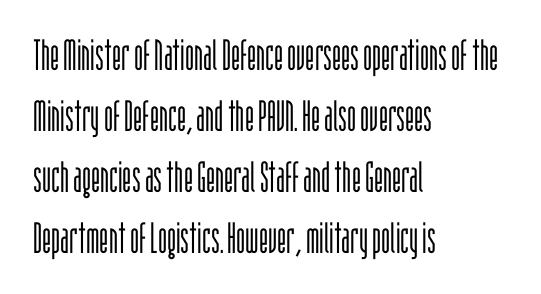
{"serif": "no", "italic": "no", "bold": "no", "weight": "light", "width": "condensed", "stroke_contrast": "low", "x_height": "large", "monospaced": "no", "underline": "no", "align": "left", "line_spacing": "normal", "line_spacing_ratio": 1.42, "letter_spacing": "normal", "letter_spacing_em": 0.0, "glyph_px": 43}
